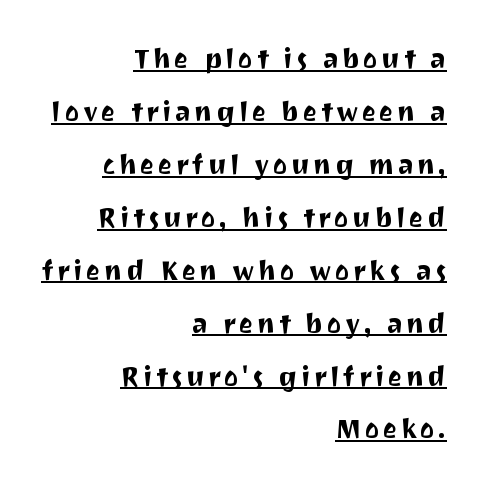
The image shows 27 px text type, upright; set right-aligned, loose line spacing (1.96x), underlined.
